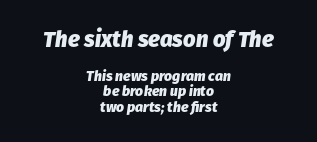
Q: Is the text bold? A: Yes.
Q: Is the text italic (slanted)? A: Yes, it leans right by about 8 degrees.
Q: Is the text underlined? A: No.
Q: How is the paragraph aligned? A: Centered.
Q: Is the spacing between letters normal or unusually wide? A: Normal.
Q: Is the spacing between lines tight, normal or loose? A: Tight.
Q: Which block of text is set in a larger size, the first (top) or the second (bottom)? A: The first (top) one.
